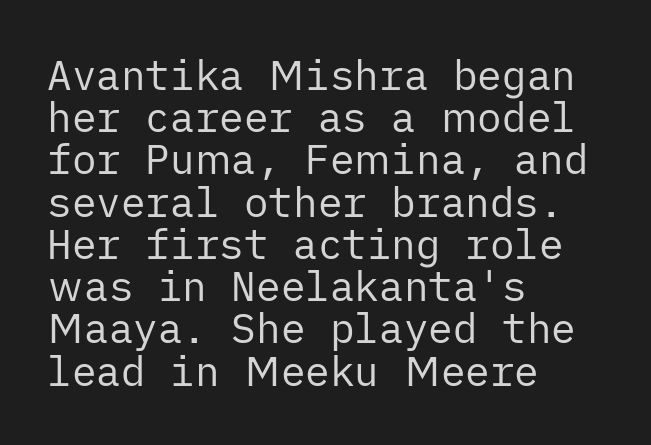
The image shows 41 px regular-weight sans-serif type, upright; set left-aligned, tight line spacing (1.03x), normal letter spacing, not underlined; low stroke contrast and a medium x-height.
